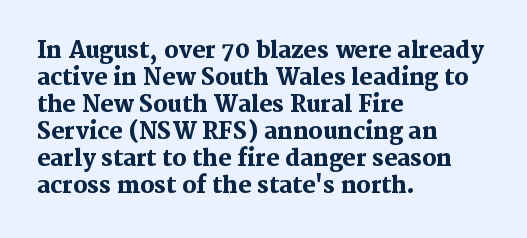
{"italic": "no", "bold": "yes", "underline": "no", "align": "left", "line_spacing_ratio": 1.23, "letter_spacing": "normal", "letter_spacing_em": 0.0, "glyph_px": 22}
